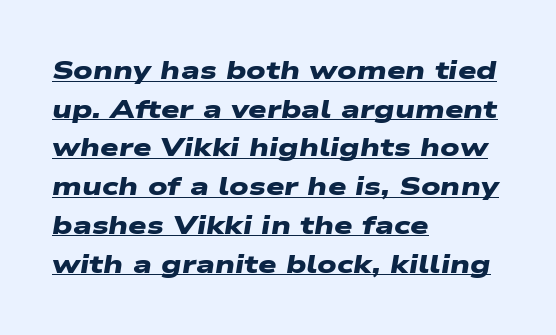
The image shows 26 px bold type; set left-aligned, normal line spacing (1.49x), normal letter spacing, underlined.
